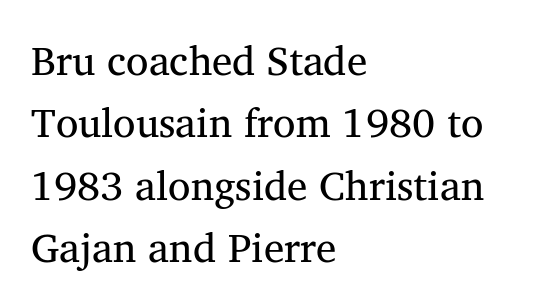
{"serif": "yes", "bold": "no", "weight": "regular", "width": "normal", "stroke_contrast": "medium", "x_height": "medium", "monospaced": "no", "underline": "no", "align": "left", "line_spacing": "normal", "line_spacing_ratio": 1.52, "letter_spacing": "normal", "letter_spacing_em": 0.0, "glyph_px": 41}
